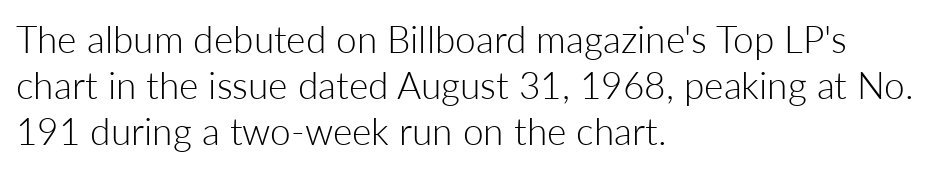
Q: Is the text bold? A: No.
Q: Is the text italic (slanted)? A: No, it is upright.
Q: Is the typeface a serif or a sans-serif typeface? A: Sans-serif.
Q: Is the text underlined? A: No.
Q: How is the paragraph aligned? A: Left-aligned.
Q: Is the spacing between letters normal or unusually wide? A: Normal.
Q: Width (condensed, normal, or wide)? A: Normal.
Q: Stroke contrast? A: Low.
Q: x-height? A: Medium.
Q: Monospaced? A: No.
